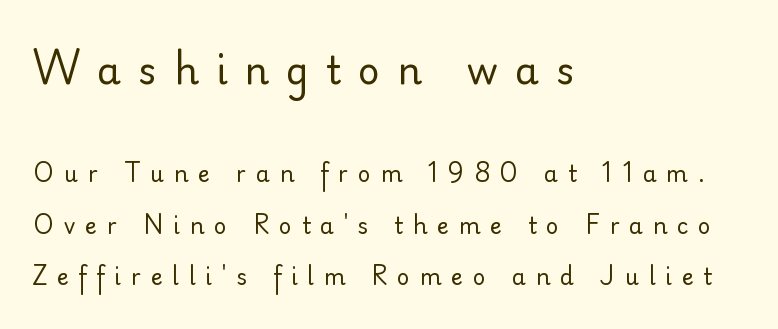
Q: Is the text bold? A: No.
Q: Is the text italic (slanted)? A: No, it is upright.
Q: Is the typeface a serif or a sans-serif typeface? A: Sans-serif.
Q: Is the text underlined? A: No.
Q: How is the paragraph aligned? A: Left-aligned.
Q: Is the spacing between letters normal or unusually wide? A: Unusually wide.
Q: Is the spacing between lines tight, normal or loose? A: Loose.
Q: Which block of text is set in a larger size, the first (top) or the second (bottom)? A: The first (top) one.
Q: Width (condensed, normal, or wide)? A: Normal.
Q: Stroke contrast? A: Low.
Q: x-height? A: Small.
Q: Monospaced? A: No.
